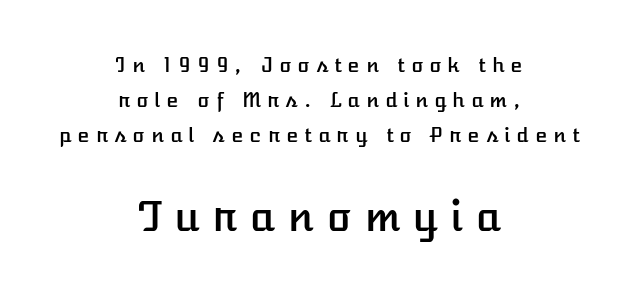
The glyphs are unaccompanied by any horizontal stroke below them. Here the designer chose a conventional face with non-uniform glyph widths. These two chunks differ in scale, with the bottom chunk taking the larger measure. One-word summary of the alignment: center.
